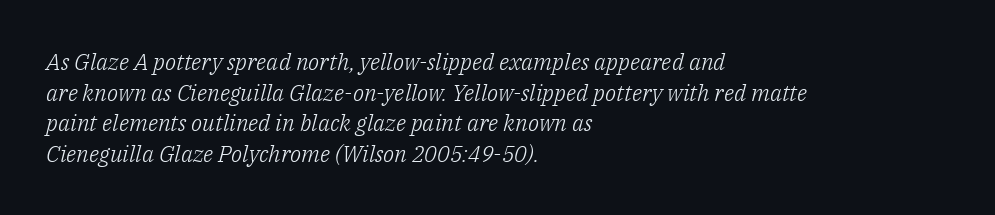
{"italic": "yes", "lean": "right", "slant_degrees": 14, "bold": "no", "underline": "no", "align": "left", "line_spacing": "normal", "line_spacing_ratio": 1.33, "letter_spacing": "normal", "letter_spacing_em": 0.0, "glyph_px": 23}
